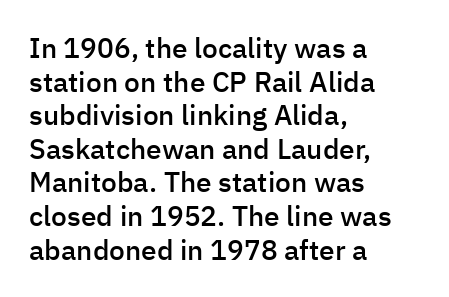
The image shows 28 px semibold sans-serif type, upright; set left-aligned, line spacing 1.2x, normal letter spacing, not underlined; low stroke contrast and a medium x-height.
